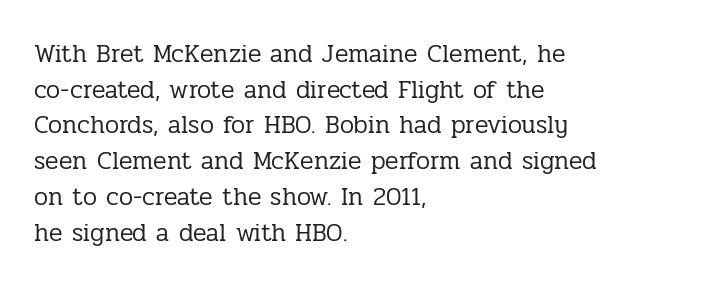
No word sits above an underline. These lines stack with their left ends in a neat column. The line-height multiplier appears to be the usual default. Ordinary non-slanted type is in use. Students, note that the glyphs here touch the page at normal intervals.
